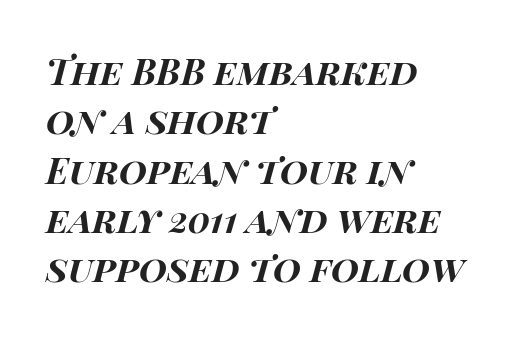
The image shows 36 px bold, wide type, italic (leaning right); set left-aligned, normal line spacing (1.37x), normal letter spacing, not underlined; high stroke contrast and a large x-height.
